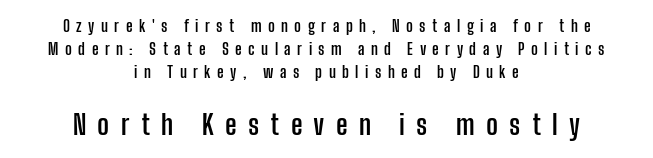
{"serif": "no", "italic": "no", "bold": "yes", "weight": "semibold", "width": "condensed", "stroke_contrast": "low", "x_height": "medium", "monospaced": "no", "underline": "no", "align": "center", "line_spacing": "normal", "line_spacing_ratio": 1.43, "letter_spacing": "wide", "letter_spacing_em": 0.4, "larger_block": "second", "size_ratio": 1.75, "glyph_px": 28}
